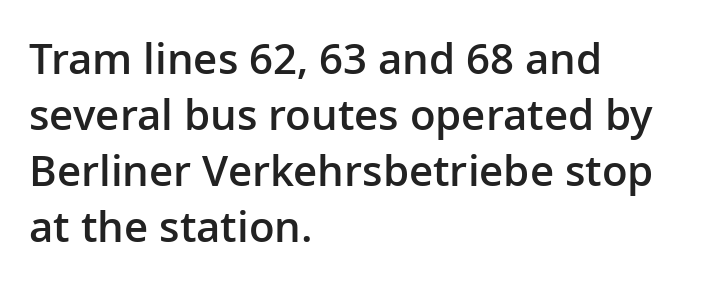
One-word summary of the alignment: left. Do the characters align in a grid? No, the font is proportional. Beneath every word, the page is bare. What's the leading like? Ordinary, nothing unusual. This sample uses plain, unmodified letter spacing. The lettering stays uniformly vertical, giving the passage a roman look.
